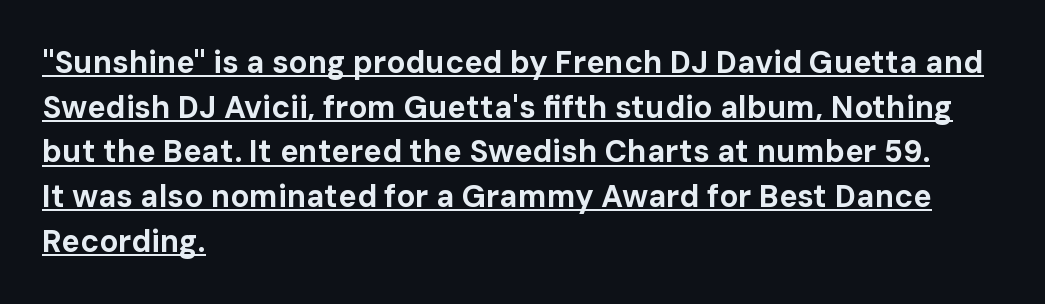
The image shows 31 px bold sans-serif type, upright; set left-aligned, normal line spacing (1.44x), normal letter spacing, underlined; low stroke contrast and a medium x-height.
